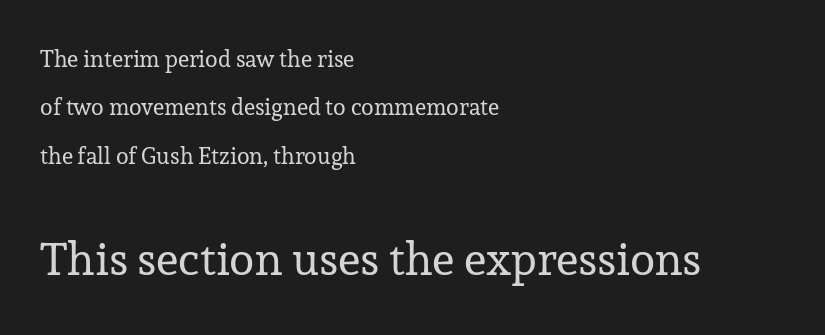
Q: Is the text bold? A: No.
Q: Is the text italic (slanted)? A: No, it is upright.
Q: Is the typeface a serif or a sans-serif typeface? A: Serif.
Q: Is the text underlined? A: No.
Q: How is the paragraph aligned? A: Left-aligned.
Q: Is the spacing between letters normal or unusually wide? A: Normal.
Q: Is the spacing between lines tight, normal or loose? A: Loose.
Q: Which block of text is set in a larger size, the first (top) or the second (bottom)? A: The second (bottom) one.
Q: Width (condensed, normal, or wide)? A: Normal.
Q: Stroke contrast? A: Low.
Q: x-height? A: Medium.
Q: Monospaced? A: No.
